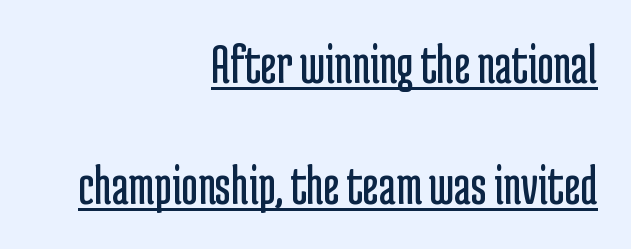
A typesetter would call this zero additional tracking. The cut favours lightness, reaching ordinary text weight at its darkest. The passage shown is typed in a proportional face where columns would drift. Glance below the letters and you will spot a drawn line. Nope, no serifs anywhere on these letters. These lines are set flush right with a ragged left edge.
